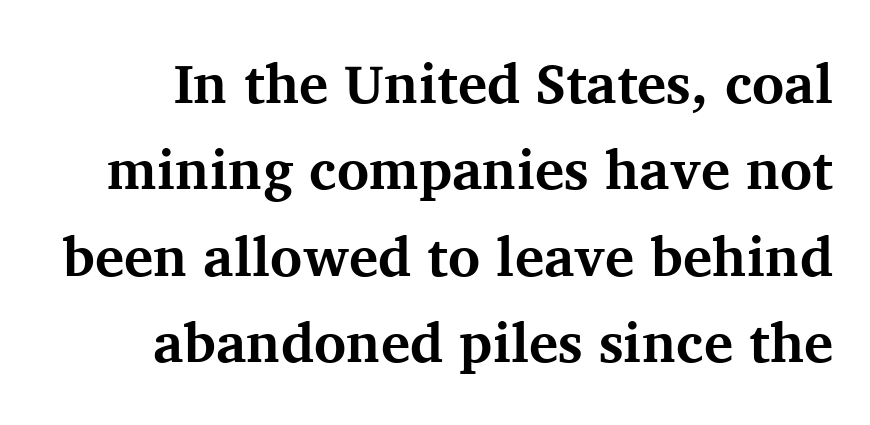
Q: Is the text bold? A: Yes.
Q: Is the text italic (slanted)? A: No, it is upright.
Q: Is the typeface a serif or a sans-serif typeface? A: Serif.
Q: Is the text underlined? A: No.
Q: Is the spacing between letters normal or unusually wide? A: Normal.
Q: Is the spacing between lines tight, normal or loose? A: Normal.
Q: Width (condensed, normal, or wide)? A: Normal.
Q: Stroke contrast? A: Medium.
Q: x-height? A: Medium.
Q: Monospaced? A: No.
